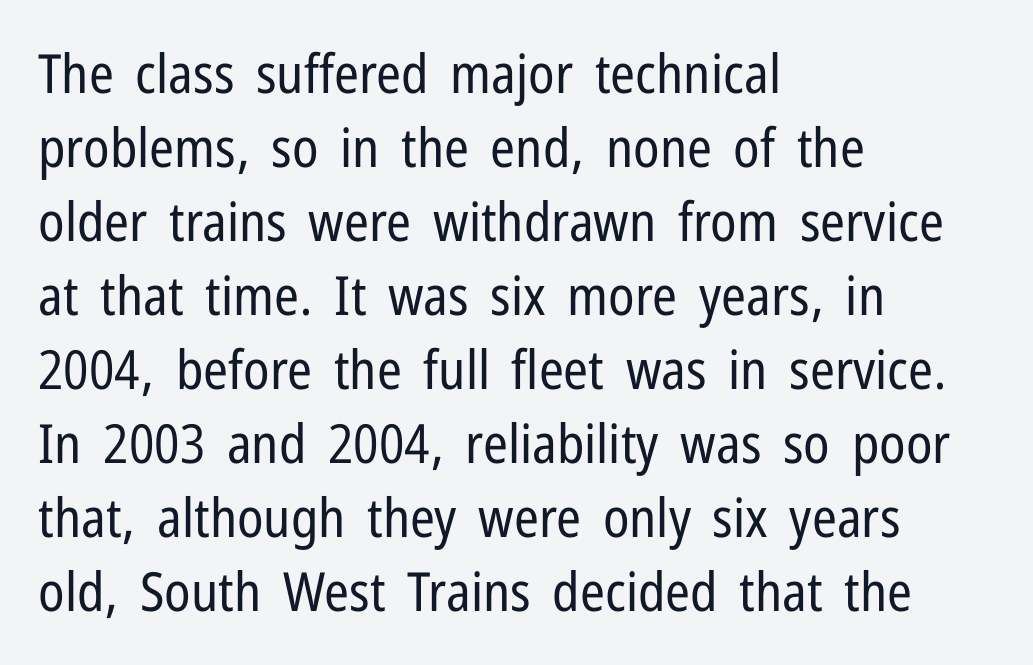
Q: Is the text bold? A: No.
Q: Is the text italic (slanted)? A: No, it is upright.
Q: Is the typeface a serif or a sans-serif typeface? A: Sans-serif.
Q: Is the text underlined? A: No.
Q: How is the paragraph aligned? A: Left-aligned.
Q: Is the spacing between letters normal or unusually wide? A: Normal.
Q: Is the spacing between lines tight, normal or loose? A: Normal.
Q: Width (condensed, normal, or wide)? A: Condensed.
Q: Stroke contrast? A: Low.
Q: x-height? A: Medium.
Q: Monospaced? A: No.
